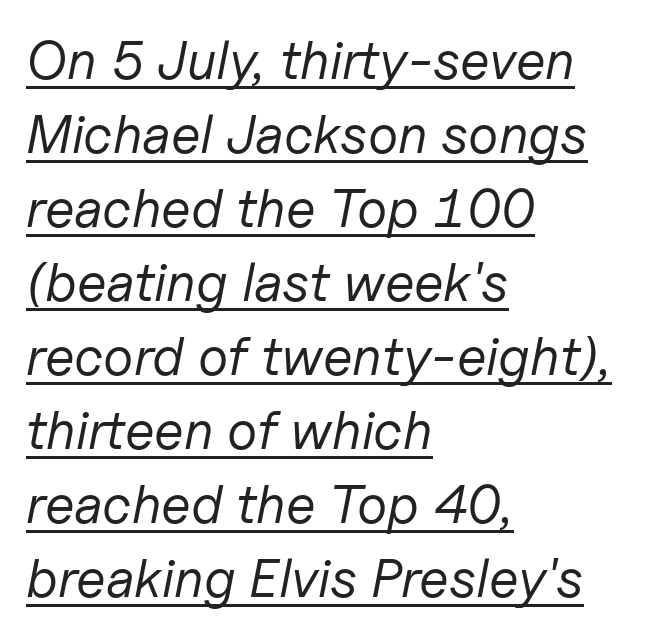
{"italic": "yes", "lean": "right", "slant_degrees": 11, "bold": "no", "weight": "regular", "width": "normal", "stroke_contrast": "low", "x_height": "medium", "monospaced": "no", "underline": "yes", "align": "left", "line_spacing": "normal", "line_spacing_ratio": 1.37, "letter_spacing": "normal", "letter_spacing_em": 0.0, "glyph_px": 54}
